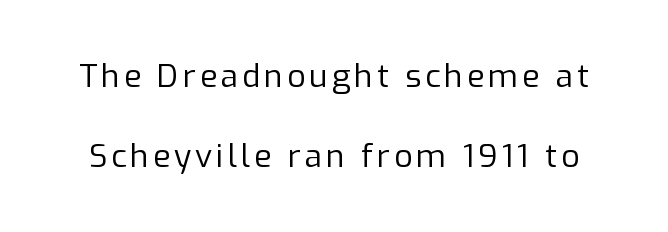
The image shows 32 px regular-weight sans-serif type, upright; set loose line spacing (2.49x), not underlined; low stroke contrast and a medium x-height.
